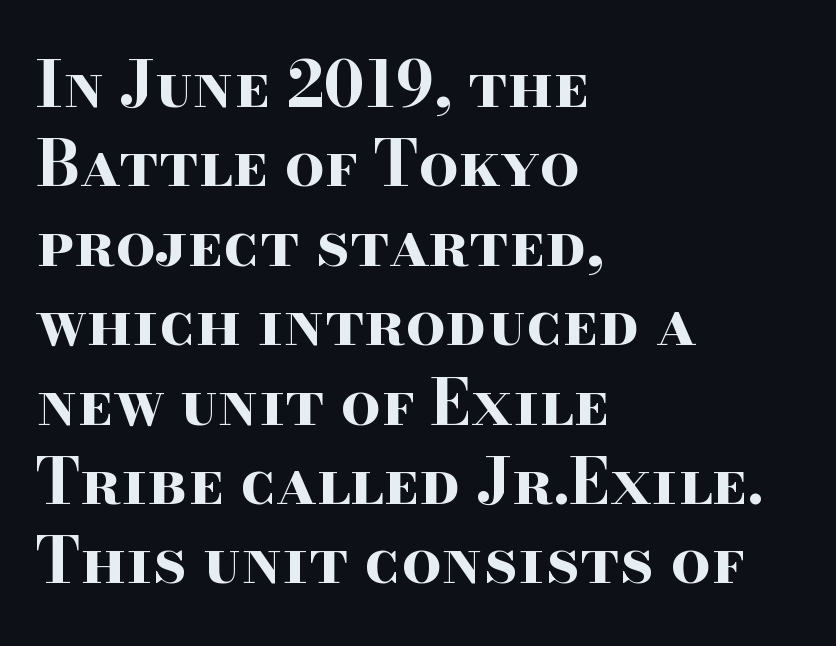
Q: Is the text bold? A: Yes.
Q: Is the text italic (slanted)? A: No, it is upright.
Q: Is the typeface a serif or a sans-serif typeface? A: Serif.
Q: Is the text underlined? A: No.
Q: How is the paragraph aligned? A: Left-aligned.
Q: Is the spacing between letters normal or unusually wide? A: Normal.
Q: Is the spacing between lines tight, normal or loose? A: Normal.
Q: Width (condensed, normal, or wide)? A: Wide.
Q: Stroke contrast? A: High.
Q: x-height? A: Small.
Q: Monospaced? A: No.
